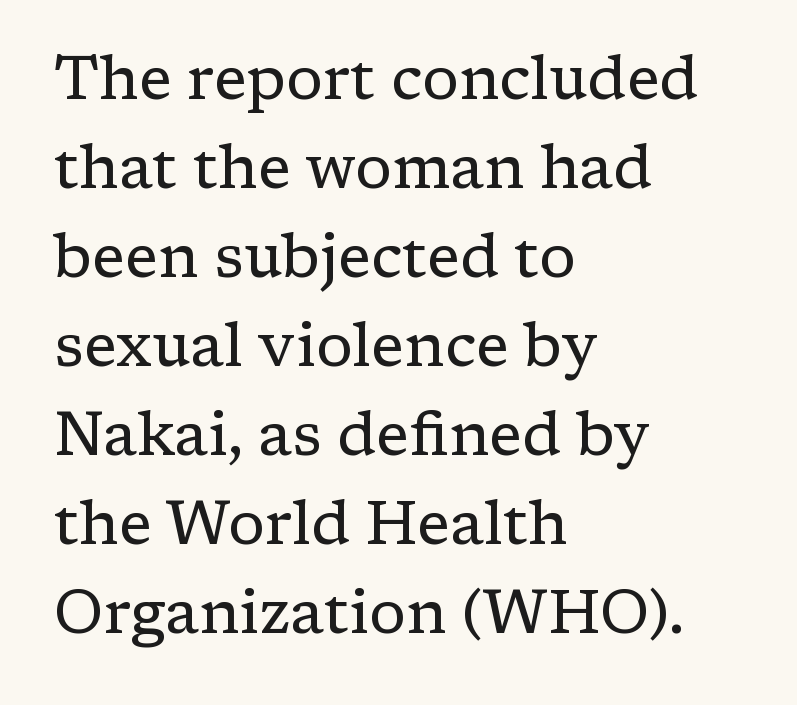
Q: Is the text bold? A: No.
Q: Is the text italic (slanted)? A: No, it is upright.
Q: Is the typeface a serif or a sans-serif typeface? A: Serif.
Q: Is the text underlined? A: No.
Q: How is the paragraph aligned? A: Left-aligned.
Q: Is the spacing between letters normal or unusually wide? A: Normal.
Q: Is the spacing between lines tight, normal or loose? A: Normal.
Q: Width (condensed, normal, or wide)? A: Normal.
Q: Stroke contrast? A: Low.
Q: x-height? A: Medium.
Q: Monospaced? A: No.
